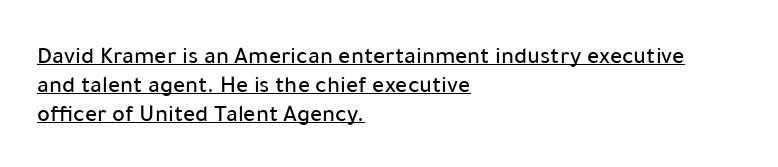
{"italic": "no", "underline": "yes", "align": "left", "line_spacing_ratio": 1.21, "letter_spacing": "normal", "letter_spacing_em": 0.0, "glyph_px": 24}
